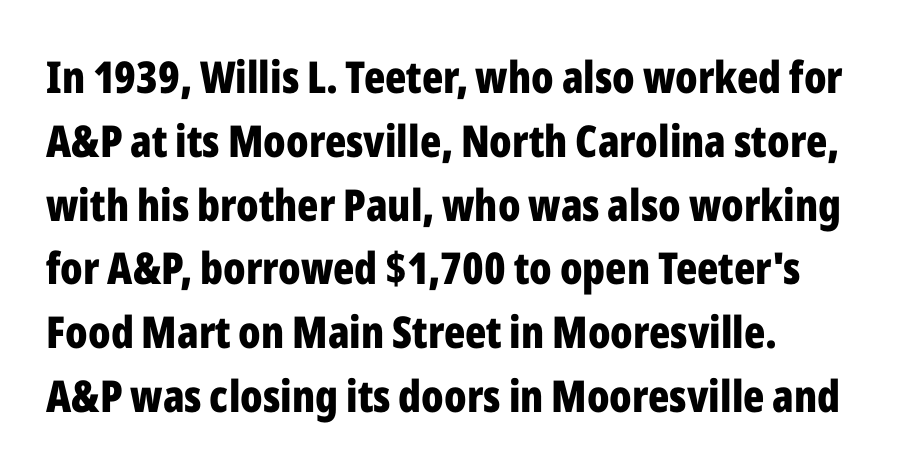
The tracking reads as untouched default to a designer's eye. Character widths vary here, with narrow letters taking less room than wide ones. In terms of letterform style, serifs are entirely absent. Vertical spacing — default. It's the straight-up-and-down kind of type.
